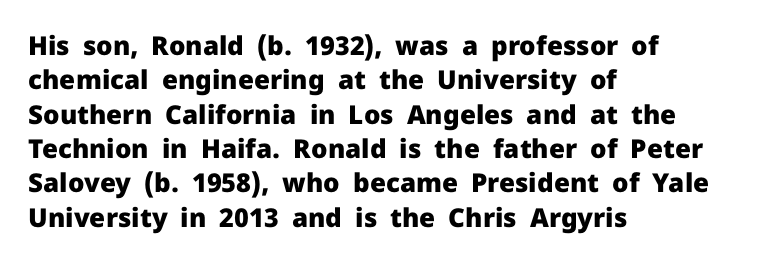
{"italic": "no", "bold": "yes", "underline": "no", "align": "left", "line_spacing": "normal", "line_spacing_ratio": 1.32, "letter_spacing": "normal", "letter_spacing_em": 0.0, "glyph_px": 26}
